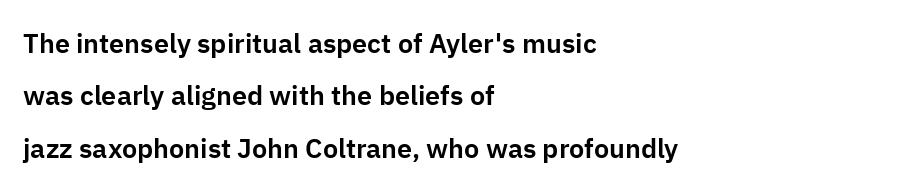
{"italic": "no", "underline": "no", "align": "left", "line_spacing": "loose", "line_spacing_ratio": 1.94, "letter_spacing": "normal", "letter_spacing_em": 0.0, "glyph_px": 27}
